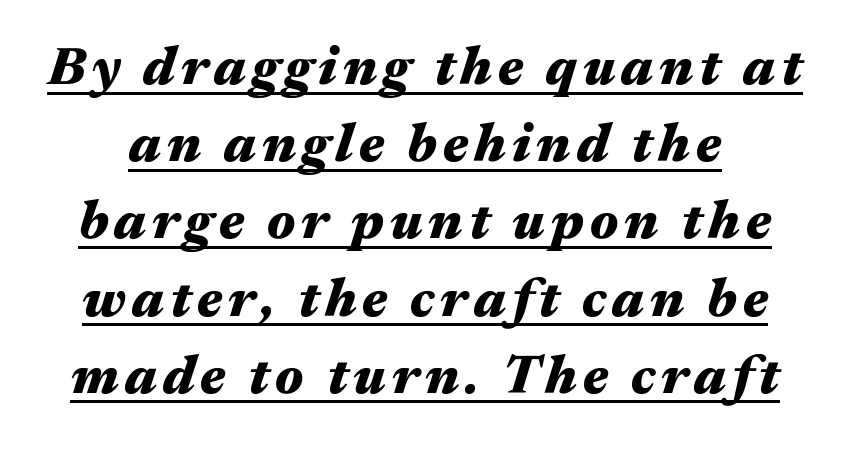
The image shows 54 px heavy, wide type, italic (leaning right); set normal line spacing (1.43x), underlined; medium stroke contrast and a medium x-height.
